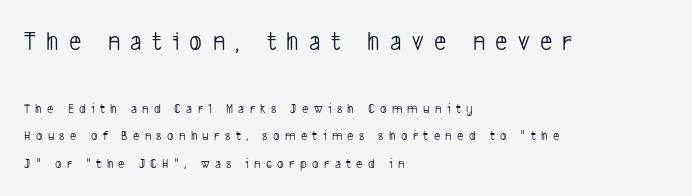
{"bold": "no", "underline": "no", "align": "left", "line_spacing": "loose", "line_spacing_ratio": 1.97, "letter_spacing": "wide", "letter_spacing_em": 0.38, "larger_block": "first", "size_ratio": 1.93, "glyph_px": 27}
